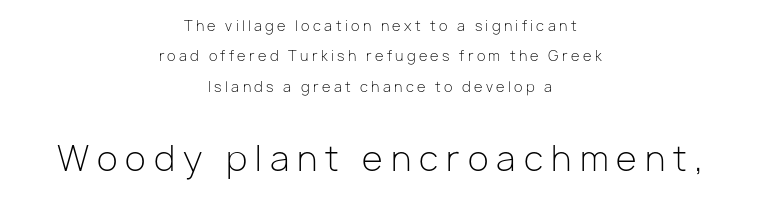
The image shows 34 px light sans-serif type, upright; set centered, loose line spacing (2.17x), unusually wide letter spacing (+0.24 em), not underlined; the second (bottom) block is 2.43x larger; low stroke contrast and a medium x-height.
